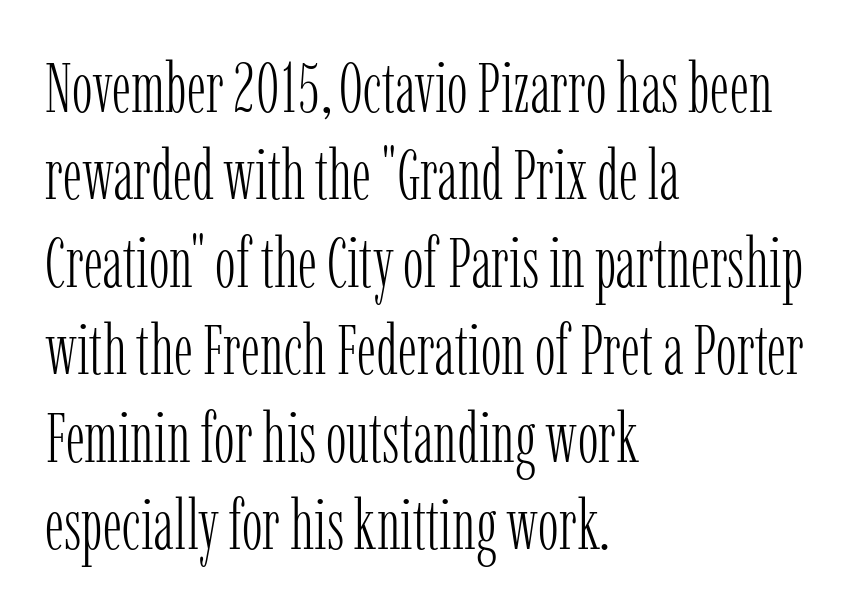
{"serif": "yes", "italic": "no", "bold": "no", "weight": "light", "width": "condensed", "stroke_contrast": "low", "x_height": "medium", "monospaced": "no", "underline": "no", "align": "left", "line_spacing": "normal", "line_spacing_ratio": 1.25, "letter_spacing": "normal", "letter_spacing_em": 0.0, "glyph_px": 70}
